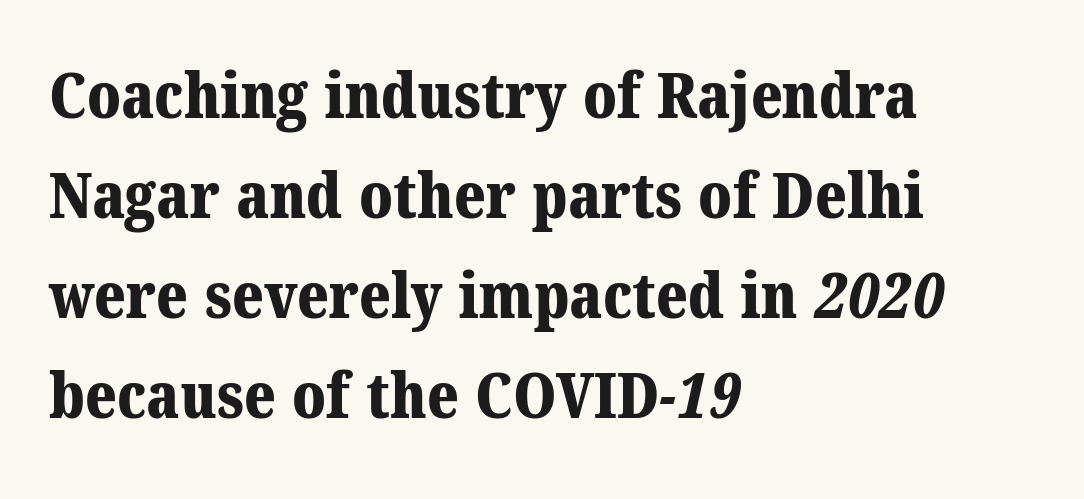
Q: Is the text bold? A: Yes.
Q: Is the typeface a serif or a sans-serif typeface? A: Serif.
Q: Is the text underlined? A: No.
Q: How is the paragraph aligned? A: Left-aligned.
Q: Is the spacing between letters normal or unusually wide? A: Normal.
Q: Is the spacing between lines tight, normal or loose? A: Normal.
Q: Width (condensed, normal, or wide)? A: Normal.
Q: Stroke contrast? A: Medium.
Q: x-height? A: Medium.
Q: Monospaced? A: No.
